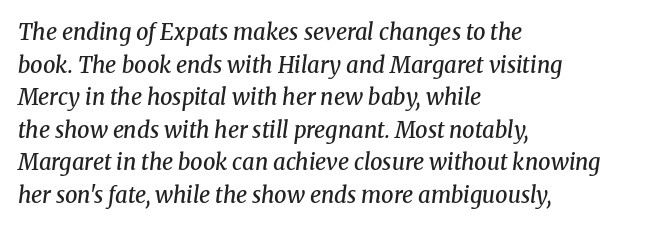
The image shows 22 px text type, italic (leaning right); set left-aligned, normal line spacing (1.48x), normal letter spacing, not underlined.
